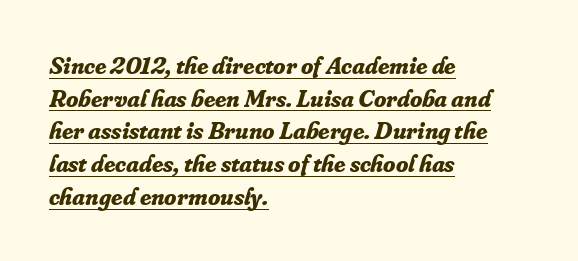
Q: Is the text bold? A: Yes.
Q: Is the text italic (slanted)? A: Yes, it leans right by about 16 degrees.
Q: Is the text underlined? A: Yes.
Q: How is the paragraph aligned? A: Left-aligned.
Q: Is the spacing between letters normal or unusually wide? A: Normal.
Q: Is the spacing between lines tight, normal or loose? A: Normal.
